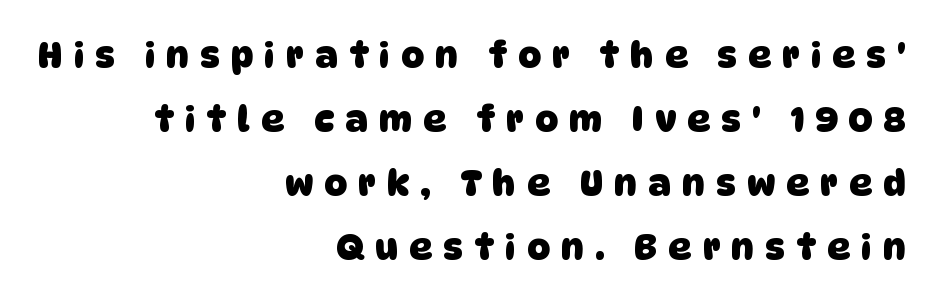
{"serif": "no", "bold": "yes", "weight": "heavy", "width": "normal", "stroke_contrast": "low", "x_height": "large", "monospaced": "no", "underline": "no", "align": "right", "line_spacing_ratio": 1.83, "letter_spacing": "wide", "letter_spacing_em": 0.33, "glyph_px": 35}
